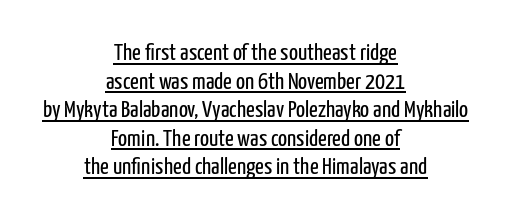
The image shows 24 px text type, upright; set centered, line spacing 1.19x, normal letter spacing, underlined.
